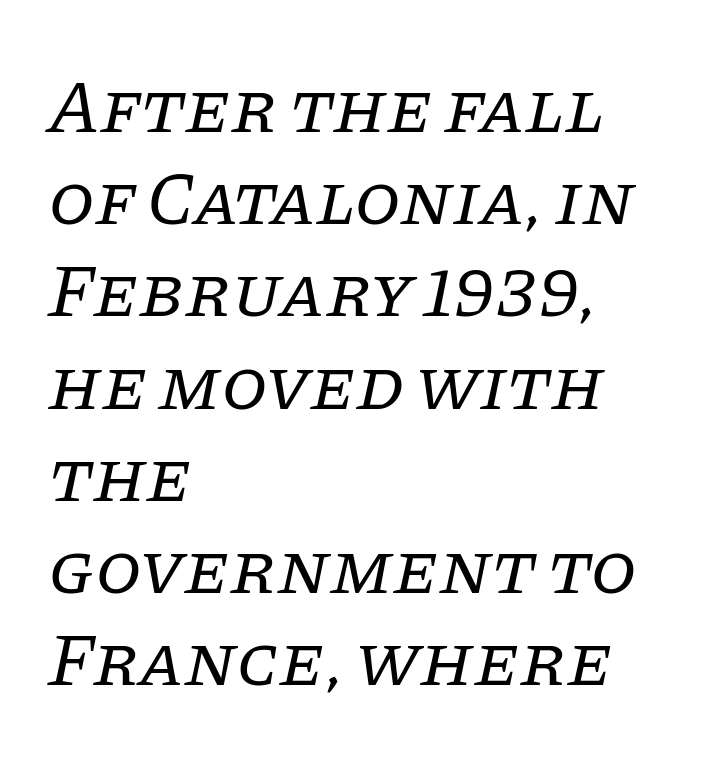
{"serif": "yes", "italic": "yes", "lean": "right", "slant_degrees": 11, "bold": "no", "weight": "regular", "width": "normal", "stroke_contrast": "low", "x_height": "large", "monospaced": "no", "underline": "no", "align": "left", "line_spacing_ratio": 1.23, "letter_spacing": "normal", "letter_spacing_em": 0.0, "glyph_px": 75}
